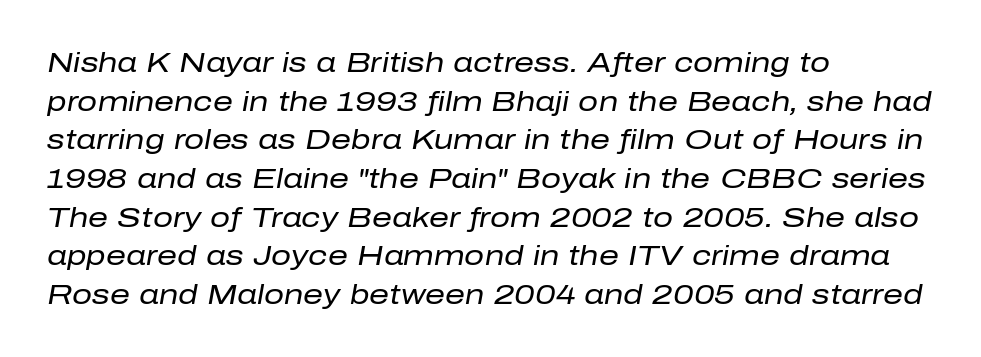
{"italic": "yes", "lean": "right", "slant_degrees": 10, "bold": "no", "weight": "regular", "width": "normal", "stroke_contrast": "low", "x_height": "medium", "monospaced": "no", "underline": "no", "align": "left", "line_spacing": "normal", "line_spacing_ratio": 1.38, "letter_spacing": "normal", "letter_spacing_em": 0.0, "glyph_px": 28}
